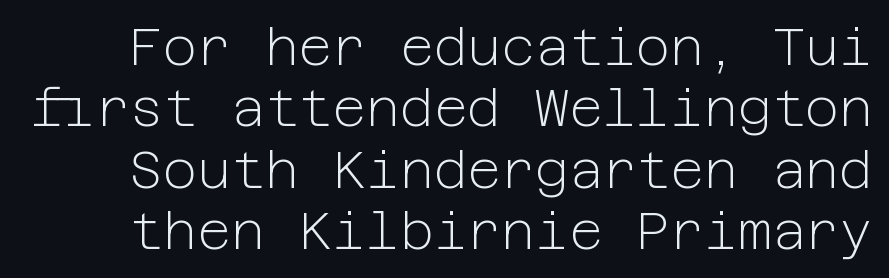
{"serif": "no", "italic": "no", "bold": "no", "weight": "light", "width": "normal", "stroke_contrast": "low", "x_height": "medium", "underline": "no", "line_spacing_ratio": 1.18, "letter_spacing": "normal", "letter_spacing_em": 0.0, "glyph_px": 52}
